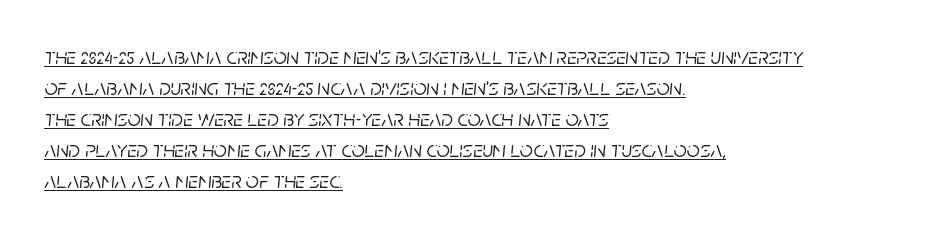
Q: Is the text italic (slanted)? A: Yes, it leans right by about 5 degrees.
Q: Is the text underlined? A: Yes.
Q: How is the paragraph aligned? A: Left-aligned.
Q: Is the spacing between letters normal or unusually wide? A: Normal.
Q: Is the spacing between lines tight, normal or loose? A: Normal.
